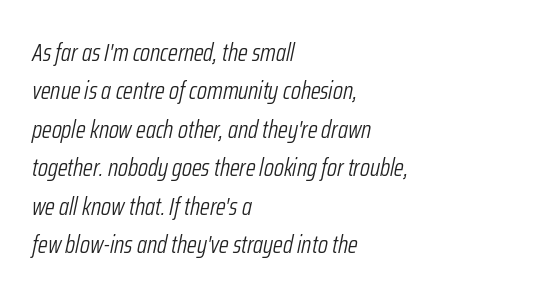
{"italic": "yes", "lean": "right", "slant_degrees": 12, "bold": "no", "underline": "no", "align": "left", "line_spacing": "normal", "line_spacing_ratio": 1.54, "letter_spacing": "normal", "letter_spacing_em": 0.0, "glyph_px": 25}
